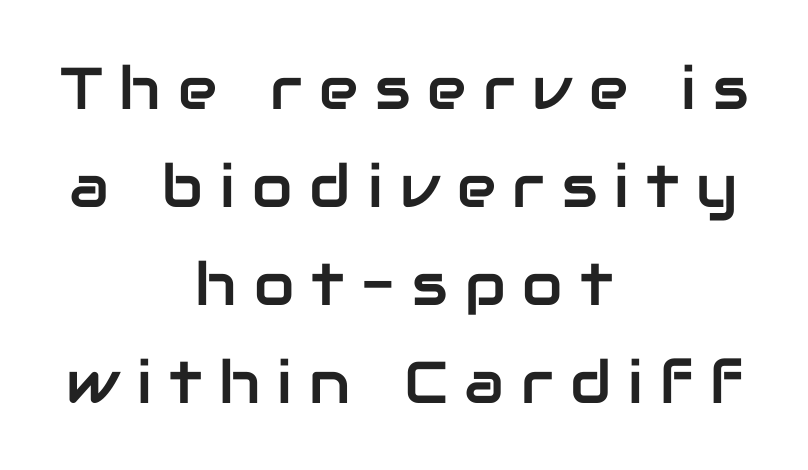
Q: Is the text italic (slanted)? A: No, it is upright.
Q: Is the typeface a serif or a sans-serif typeface? A: Sans-serif.
Q: Is the text underlined? A: No.
Q: How is the paragraph aligned? A: Centered.
Q: Is the spacing between letters normal or unusually wide? A: Unusually wide.
Q: Is the spacing between lines tight, normal or loose? A: Normal.
Q: Width (condensed, normal, or wide)? A: Normal.
Q: Stroke contrast? A: Low.
Q: x-height? A: Medium.
Q: Monospaced? A: No.
